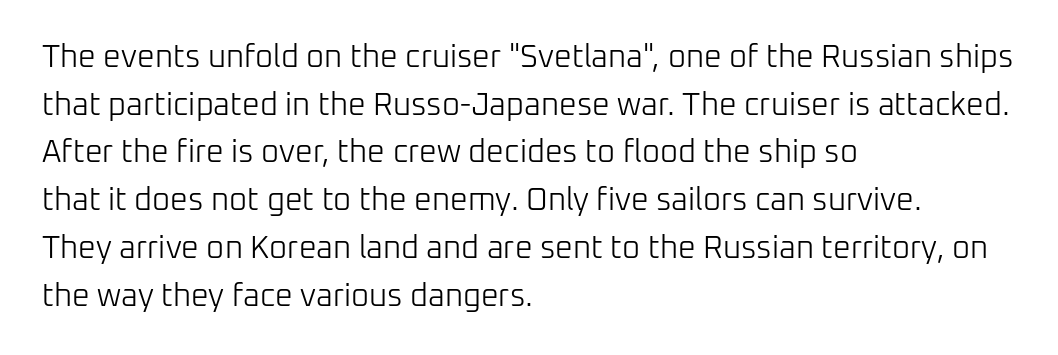
Has an underline been added? It has not. Is the type heavy? It reads as light-to-regular instead. Students, note that the glyphs here touch the page at normal intervals. The type sits square on the baseline with zero lean.
